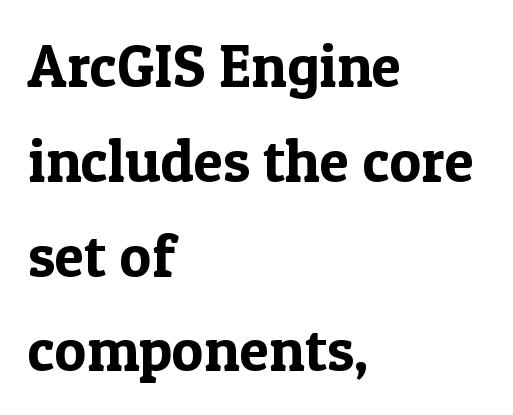
Q: Is the text italic (slanted)? A: No, it is upright.
Q: Is the typeface a serif or a sans-serif typeface? A: Serif.
Q: Is the text underlined? A: No.
Q: How is the paragraph aligned? A: Left-aligned.
Q: Is the spacing between letters normal or unusually wide? A: Normal.
Q: Is the spacing between lines tight, normal or loose? A: Normal.
Q: Width (condensed, normal, or wide)? A: Normal.
Q: x-height? A: Medium.
Q: Monospaced? A: No.
